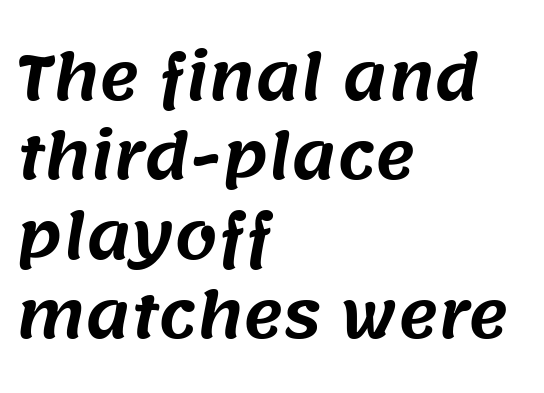
Q: Is the typeface a serif or a sans-serif typeface? A: Sans-serif.
Q: Is the text underlined? A: No.
Q: How is the paragraph aligned? A: Left-aligned.
Q: Is the spacing between letters normal or unusually wide? A: Normal.
Q: Is the spacing between lines tight, normal or loose? A: Normal.
Q: Width (condensed, normal, or wide)? A: Normal.
Q: Stroke contrast? A: Medium.
Q: x-height? A: Large.
Q: Monospaced? A: No.
